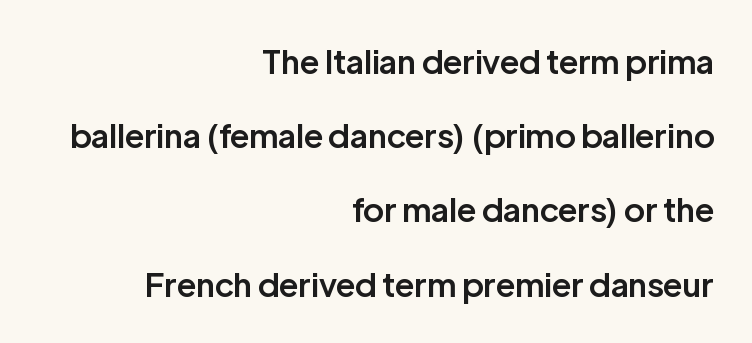
{"serif": "no", "italic": "no", "bold": "semi", "weight": "semibold", "width": "normal", "stroke_contrast": "low", "x_height": "medium", "monospaced": "no", "underline": "no", "align": "right", "line_spacing": "loose", "line_spacing_ratio": 2.25, "letter_spacing": "normal", "letter_spacing_em": 0.0, "glyph_px": 33}
